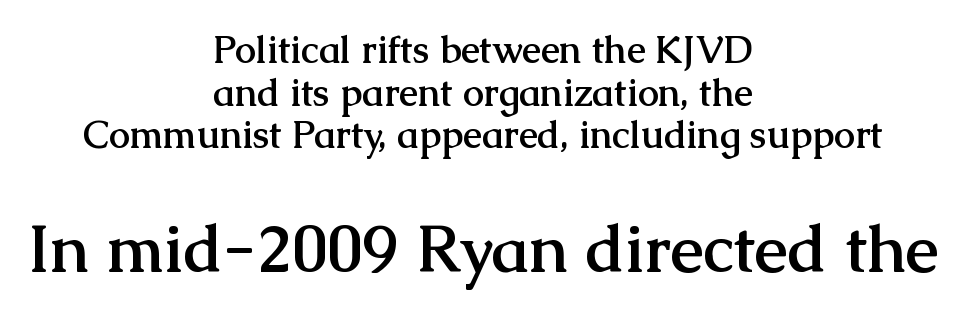
{"serif": "yes", "italic": "no", "bold": "yes", "weight": "semibold", "width": "normal", "stroke_contrast": "medium", "x_height": "medium", "monospaced": "no", "underline": "no", "align": "center", "line_spacing": "tight", "line_spacing_ratio": 1.12, "letter_spacing": "normal", "letter_spacing_em": 0.0, "larger_block": "second", "size_ratio": 1.74, "glyph_px": 66}
